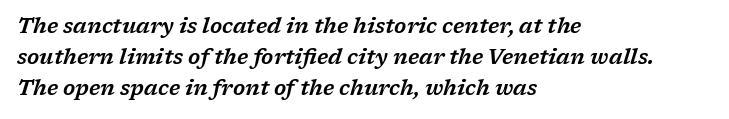
{"italic": "yes", "lean": "right", "slant_degrees": 17, "underline": "no", "align": "left", "line_spacing": "normal", "line_spacing_ratio": 1.48, "letter_spacing": "normal", "letter_spacing_em": 0.0, "glyph_px": 21}
